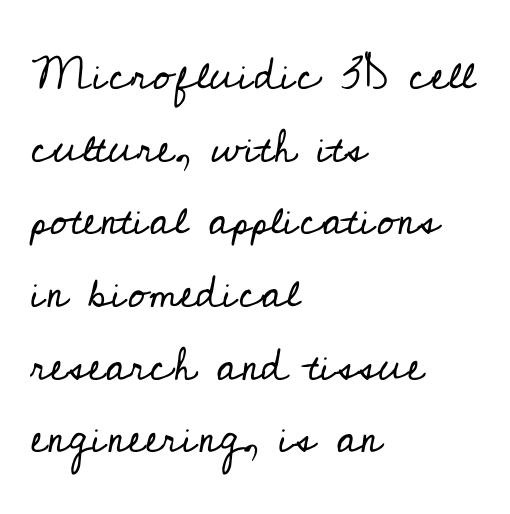
Q: Is the text bold? A: No.
Q: Is the text italic (slanted)? A: Yes.
Q: Is the typeface a serif or a sans-serif typeface? A: Serif.
Q: Is the text underlined? A: No.
Q: How is the paragraph aligned? A: Left-aligned.
Q: Is the spacing between letters normal or unusually wide? A: Normal.
Q: Is the spacing between lines tight, normal or loose? A: Normal.
Q: Width (condensed, normal, or wide)? A: Normal.
Q: Stroke contrast? A: Low.
Q: x-height? A: Small.
Q: Monospaced? A: No.
